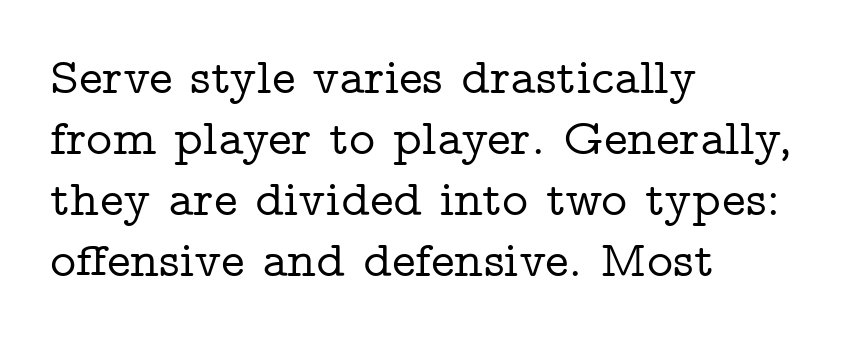
{"serif": "yes", "italic": "no", "width": "wide", "stroke_contrast": "low", "x_height": "medium", "monospaced": "no", "underline": "no", "align": "left", "line_spacing_ratio": 1.22, "letter_spacing": "normal", "letter_spacing_em": 0.0, "glyph_px": 50}
